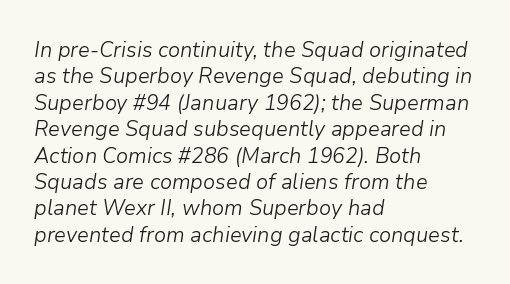
{"italic": "yes", "lean": "right", "slant_degrees": 9, "bold": "no", "underline": "no", "align": "left", "line_spacing_ratio": 1.2, "letter_spacing": "normal", "letter_spacing_em": 0.0, "glyph_px": 22}
